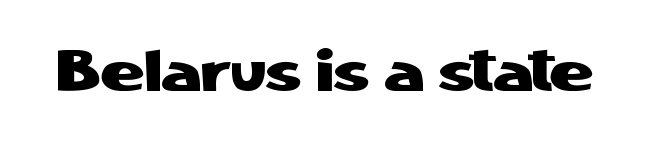
Q: Is the text italic (slanted)? A: No, it is upright.
Q: Is the typeface a serif or a sans-serif typeface? A: Sans-serif.
Q: Is the text underlined? A: No.
Q: Is the spacing between letters normal or unusually wide? A: Normal.
Q: Width (condensed, normal, or wide)? A: Normal.
Q: Stroke contrast? A: Low.
Q: x-height? A: Medium.
Q: Monospaced? A: No.
